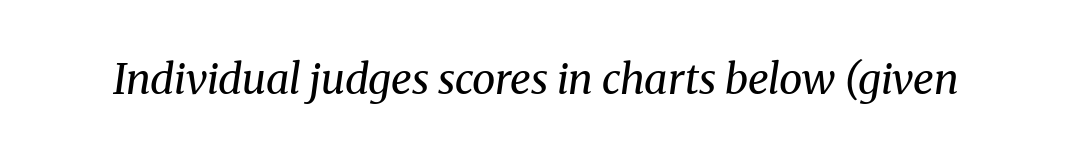
{"serif": "yes", "italic": "yes", "lean": "right", "slant_degrees": 8, "bold": "no", "weight": "regular", "width": "normal", "stroke_contrast": "medium", "x_height": "medium", "monospaced": "no", "underline": "no", "letter_spacing": "normal", "letter_spacing_em": 0.0, "glyph_px": 42}
